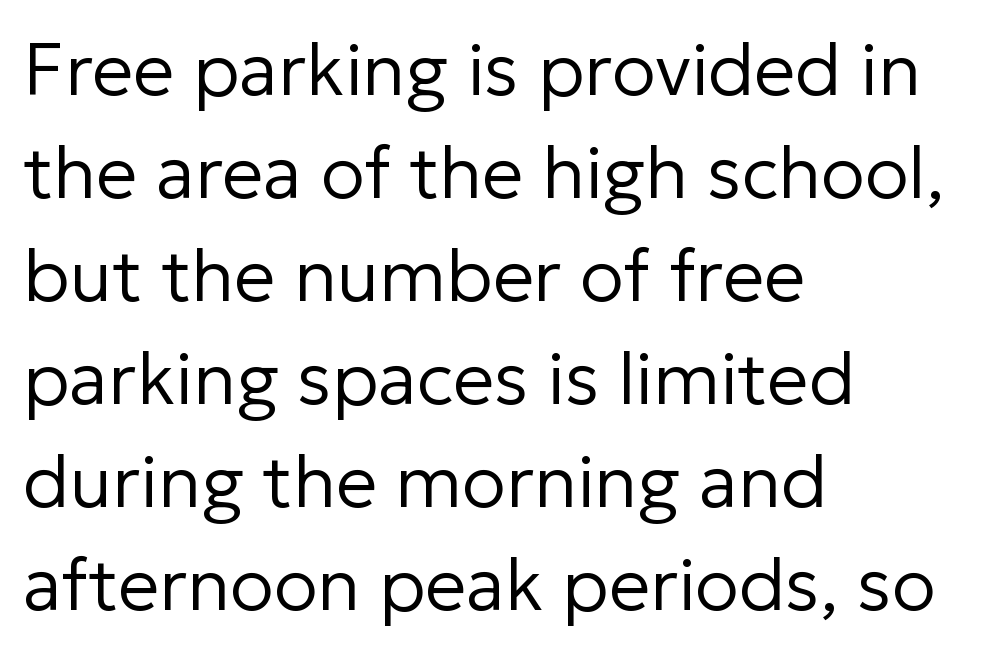
Is there any slant? The stems are plumb. The designer left line spacing at the default. The typeface has the unassuming heft of standard copy or less. Only glyphs here, with clear space below each row.
